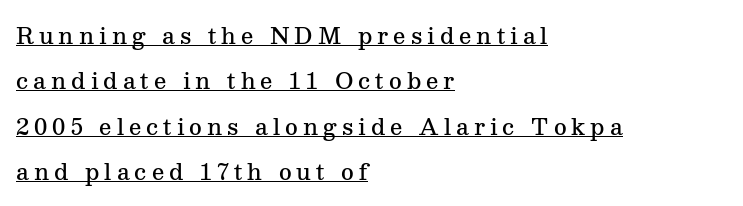
The image shows 22 px text type, upright; set left-aligned, loose line spacing (2.06x), unusually wide letter spacing (+0.23 em), underlined.
